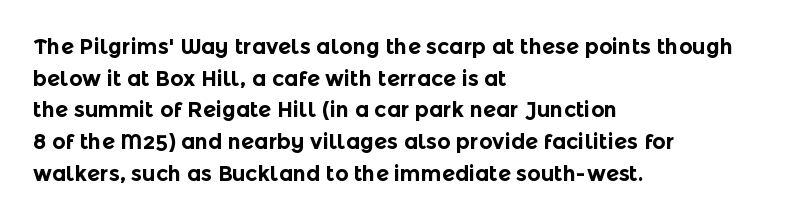
Q: Is the text bold? A: Yes.
Q: Is the text italic (slanted)? A: No, it is upright.
Q: Is the text underlined? A: No.
Q: How is the paragraph aligned? A: Left-aligned.
Q: Is the spacing between letters normal or unusually wide? A: Normal.
Q: Is the spacing between lines tight, normal or loose? A: Normal.
